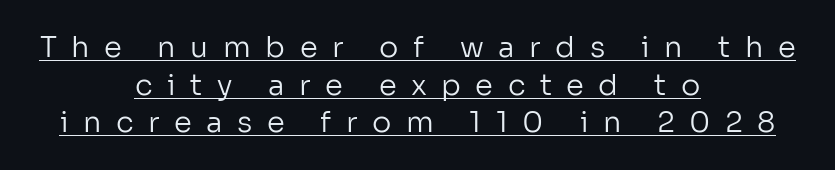
Do the characters align in a grid? No, the font is proportional. This sample carries an underscore along the baseline area. If you drew a line through each stem, it would be perfectly vertical. Caption: expanded tracking, letters set apart.
